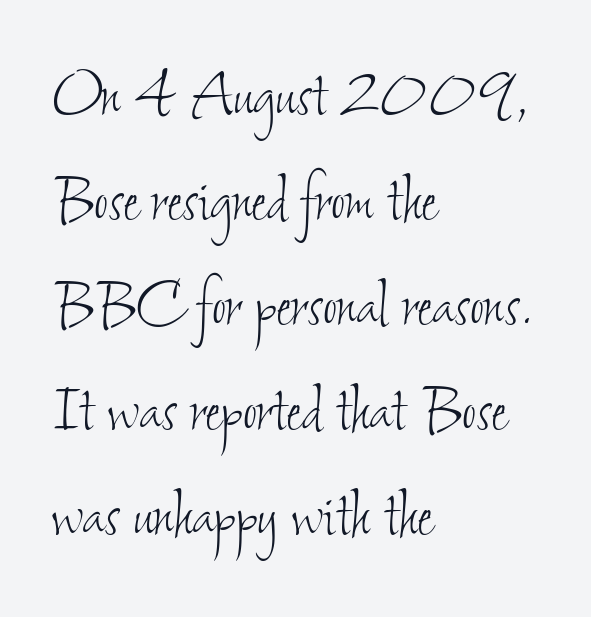
Q: Is the text bold? A: No.
Q: Is the text underlined? A: No.
Q: How is the paragraph aligned? A: Left-aligned.
Q: Is the spacing between letters normal or unusually wide? A: Normal.
Q: Is the spacing between lines tight, normal or loose? A: Normal.
Q: Width (condensed, normal, or wide)? A: Condensed.
Q: Stroke contrast? A: Low.
Q: x-height? A: Small.
Q: Monospaced? A: No.
